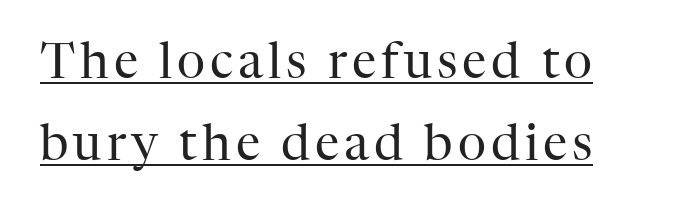
The image shows 49 px regular-weight serif type, upright; set normal line spacing (1.67x), underlined; high stroke contrast and a medium x-height.
